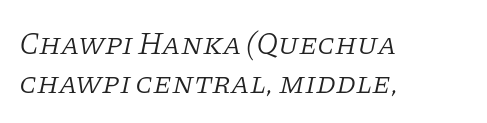
Any mark beneath the type? The region is blank. Proportional: the letters do not fall into vertical columns. These lines are composed in type with serifs. The rows are spaced the way most documents space them.
